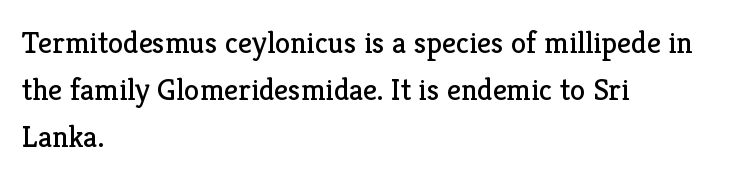
Q: Is the text bold? A: No.
Q: Is the text italic (slanted)? A: No, it is upright.
Q: Is the typeface a serif or a sans-serif typeface? A: Serif.
Q: Is the text underlined? A: No.
Q: How is the paragraph aligned? A: Left-aligned.
Q: Is the spacing between letters normal or unusually wide? A: Normal.
Q: Is the spacing between lines tight, normal or loose? A: Normal.
Q: Width (condensed, normal, or wide)? A: Normal.
Q: Stroke contrast? A: Low.
Q: x-height? A: Medium.
Q: Monospaced? A: No.
